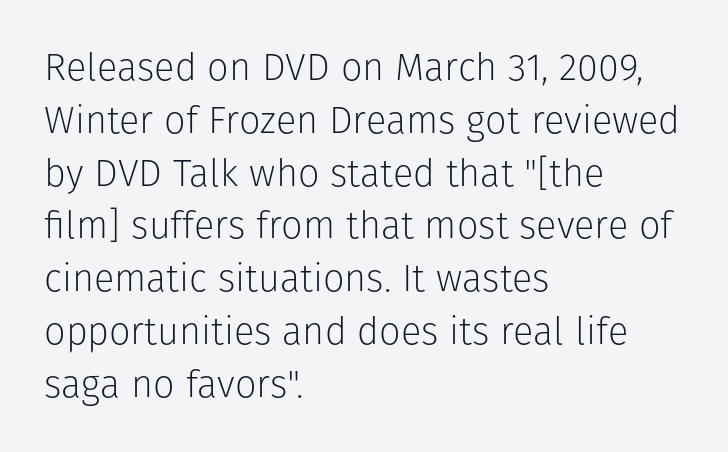
These lines were composed using upright roman letters. Does the type have serifs? No, each stem ends abruptly. Does extra space separate the letters? No, they use regular spacing. The rendering uses a moderate line-height, typical for paragraphs. Underlining? Definitely not there. The weight would be labelled regular, book, light, or lighter still.
